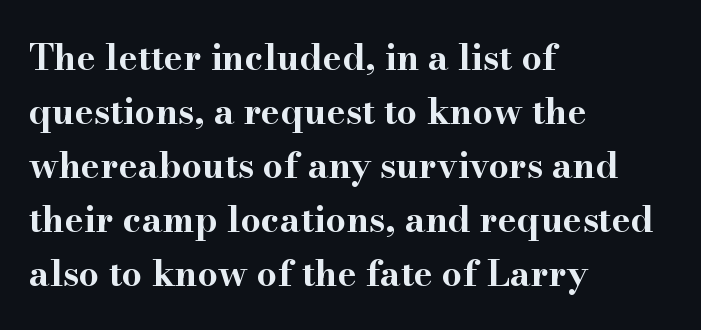
Look at the bottom of the vertical strokes: they flare into serifs here. The words here are not underlined. Weight check: bold — yes, fully. The font's upright variant was chosen for this text.
